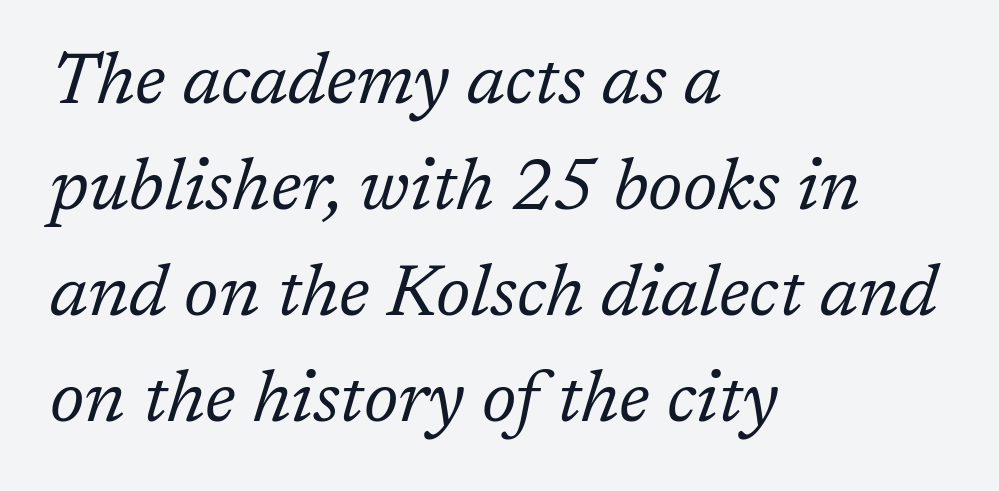
Q: Is the text bold? A: No.
Q: Is the text italic (slanted)? A: Yes, it leans right by about 17 degrees.
Q: Is the typeface a serif or a sans-serif typeface? A: Serif.
Q: Is the text underlined? A: No.
Q: How is the paragraph aligned? A: Left-aligned.
Q: Is the spacing between letters normal or unusually wide? A: Normal.
Q: Is the spacing between lines tight, normal or loose? A: Normal.
Q: Width (condensed, normal, or wide)? A: Normal.
Q: Stroke contrast? A: Low.
Q: x-height? A: Medium.
Q: Monospaced? A: No.
